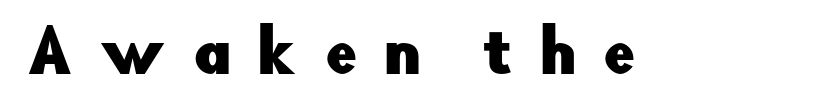
Q: Is the text italic (slanted)? A: No, it is upright.
Q: Is the typeface a serif or a sans-serif typeface? A: Sans-serif.
Q: Is the text underlined? A: No.
Q: Is the spacing between letters normal or unusually wide? A: Unusually wide.
Q: Width (condensed, normal, or wide)? A: Normal.
Q: Stroke contrast? A: Low.
Q: x-height? A: Small.
Q: Monospaced? A: No.
